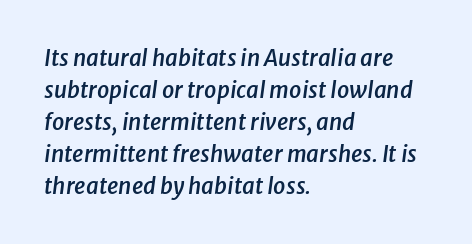
Q: Is the text bold? A: Semi-bold.
Q: Is the text italic (slanted)? A: Yes, it leans right by about 8 degrees.
Q: Is the text underlined? A: No.
Q: How is the paragraph aligned? A: Left-aligned.
Q: Is the spacing between letters normal or unusually wide? A: Normal.
Q: Is the spacing between lines tight, normal or loose? A: Normal.
